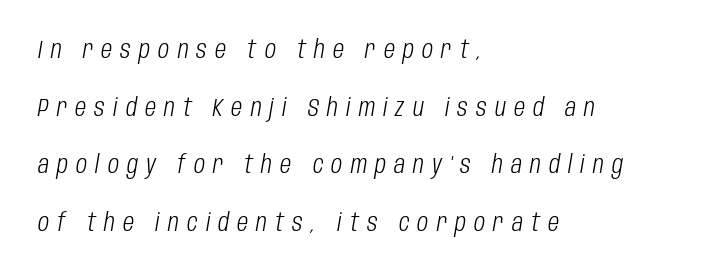
Q: Is the text bold? A: No.
Q: Is the text italic (slanted)? A: Yes, it leans right by about 10 degrees.
Q: Is the text underlined? A: No.
Q: How is the paragraph aligned? A: Left-aligned.
Q: Is the spacing between letters normal or unusually wide? A: Unusually wide.
Q: Is the spacing between lines tight, normal or loose? A: Loose.
